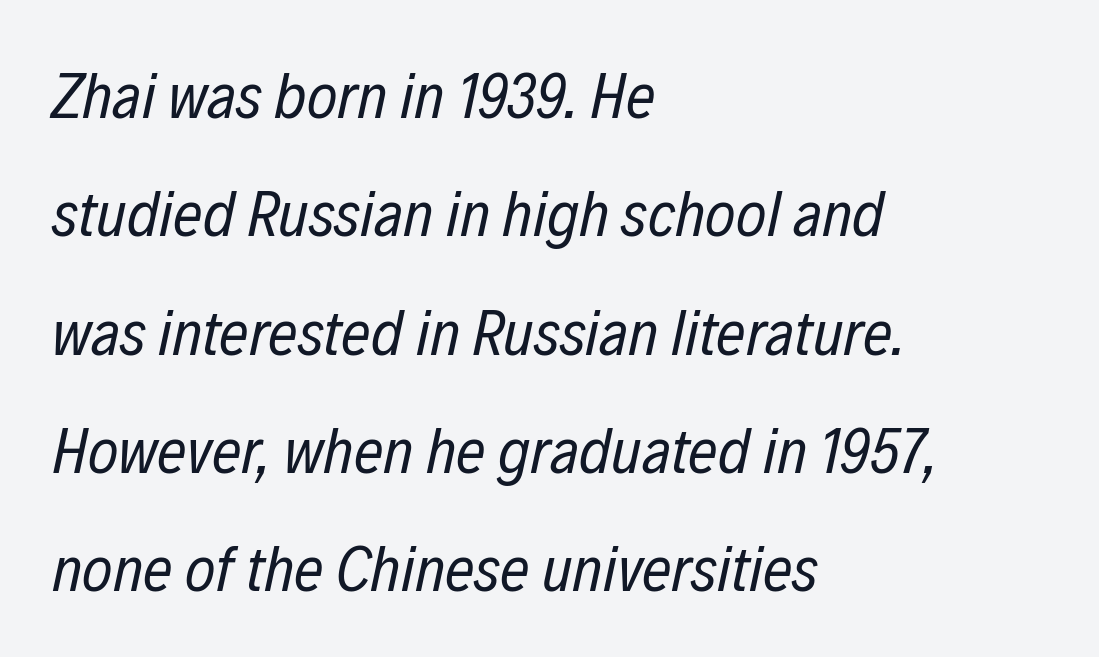
Q: Is the text bold? A: No.
Q: Is the text italic (slanted)? A: Yes, it leans right by about 12 degrees.
Q: Is the text underlined? A: No.
Q: How is the paragraph aligned? A: Left-aligned.
Q: Is the spacing between letters normal or unusually wide? A: Normal.
Q: Width (condensed, normal, or wide)? A: Condensed.
Q: Stroke contrast? A: Low.
Q: x-height? A: Medium.
Q: Monospaced? A: No.
